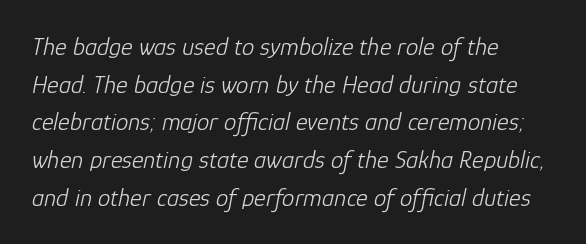
Q: Is the text bold? A: No.
Q: Is the text italic (slanted)? A: Yes, it leans right by about 12 degrees.
Q: Is the text underlined? A: No.
Q: How is the paragraph aligned? A: Left-aligned.
Q: Is the spacing between letters normal or unusually wide? A: Normal.
Q: Is the spacing between lines tight, normal or loose? A: Normal.
